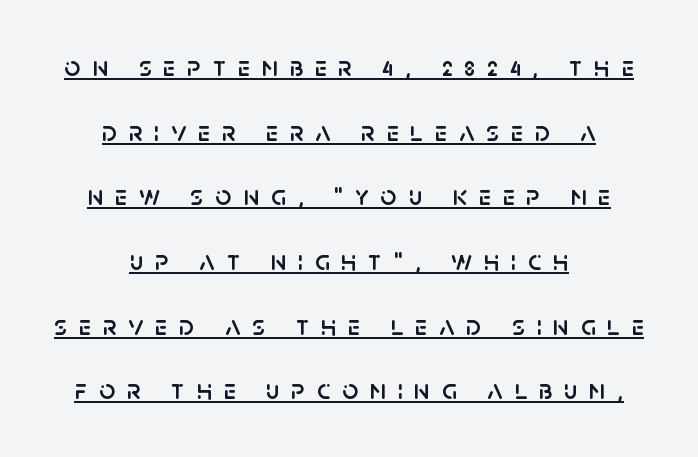
A student would call this center alignment; a typographer would say set centered. Observe the absence of serifs on each vertical stroke in this sample. You could not count columns in this text — the font is proportionally spaced. Airy leading.
